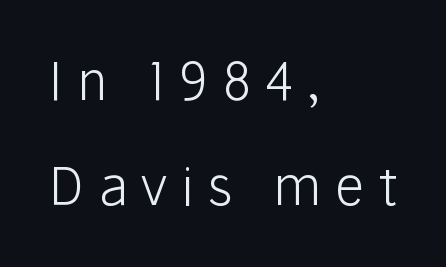
The line texture is sparse and dotted thanks to wide tracking. Each new line begins a long way beneath the previous one. Think of a printed novel: that variable character pitch is what you see here. The specimen reads as upright at a glance. Beneath every word, the page is bare.
